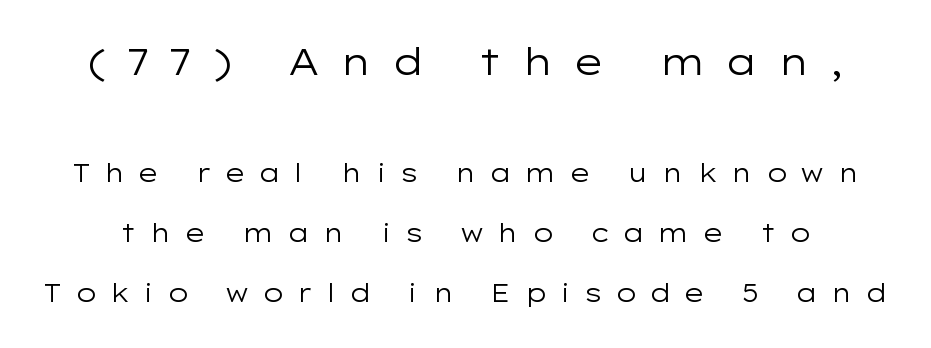
The image shows 37 px regular-weight, wide sans-serif type, upright; set loose line spacing (2.41x), unusually wide letter spacing (+0.5 em), not underlined; the first (top) block is 1.48x larger; low stroke contrast and a medium x-height.
